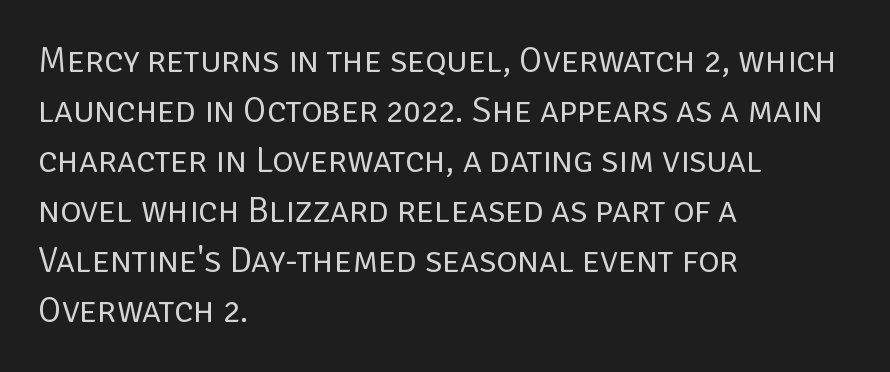
Tall strokes in this sample are plumb rather than angled. The ragged edge is on the right, which tells us the setting is flush left. Students, note that the glyphs here touch the page at normal intervals. Proportional: the letters do not fall into vertical columns. The lines sit at an ordinary, default distance from one another.
